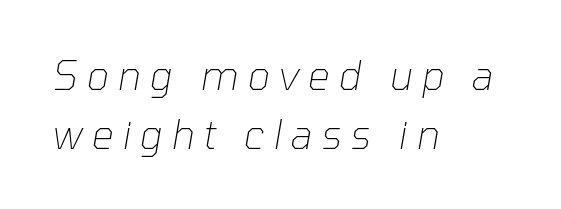
Words appear elongated and porous because spacing is wide. Bare-footed words on every line. Stroke mass is kept to a normal reading level or below. Vertically, the passage feels balanced, rows spaced as you'd expect. Spacing verdict: proportional, widths tailored to each character.
